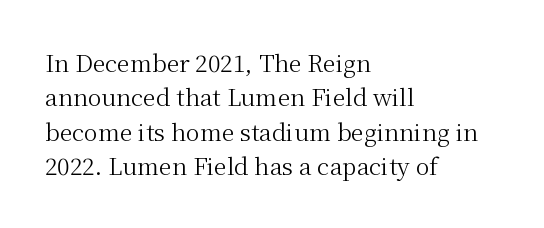
{"italic": "no", "bold": "no", "underline": "no", "align": "left", "line_spacing": "normal", "line_spacing_ratio": 1.5, "letter_spacing": "normal", "letter_spacing_em": 0.0, "glyph_px": 23}
